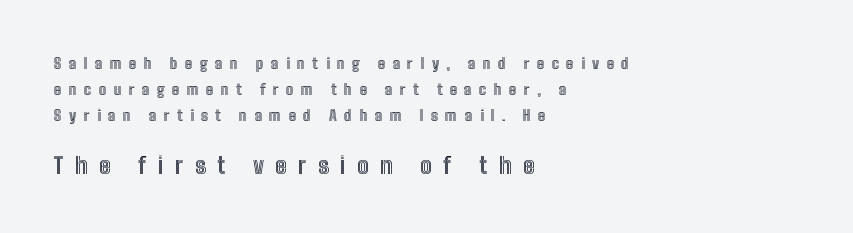
{"italic": "no", "underline": "no", "align": "left", "line_spacing_ratio": 1.74, "letter_spacing": "wide", "letter_spacing_em": 0.49, "larger_block": "second", "size_ratio": 1.53, "glyph_px": 23}
